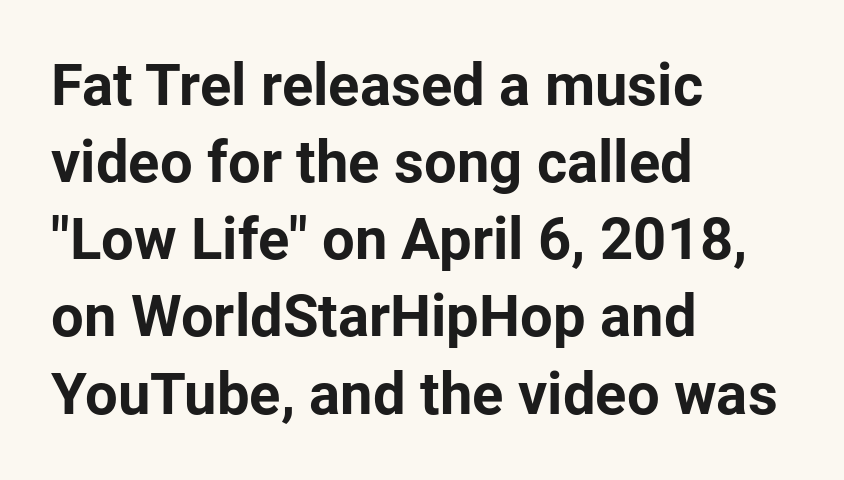
One-word summary of the alignment: left. The font's upright variant was chosen for this text. The letters advance in unequal steps, a hallmark of proportional type. Line spacing here is normal.
